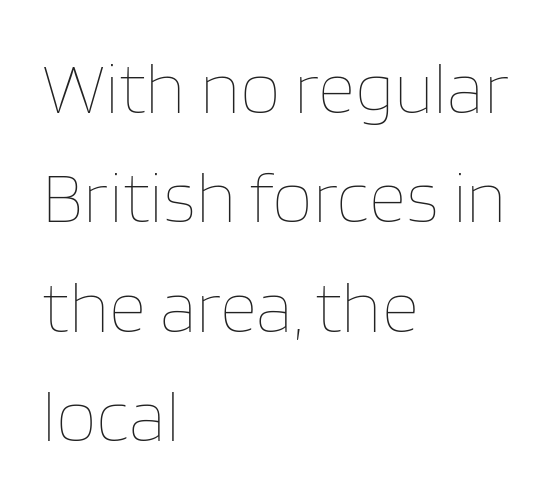
Check under the words: just untouched page. Italic? Not at all — the glyphs are vertical. One-word summary of the alignment: left. No extra ink here — the face is not bold. The rendering uses natural spacing where letterforms have individual widths.
